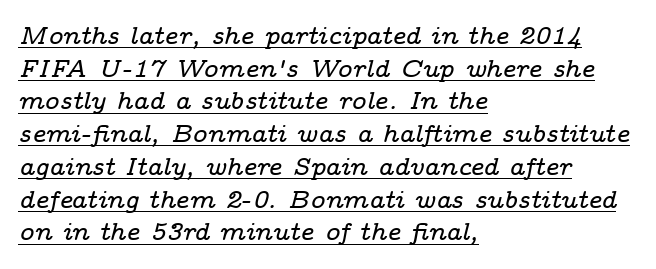
Q: Is the text italic (slanted)? A: Yes, it leans right by about 14 degrees.
Q: Is the text underlined? A: Yes.
Q: How is the paragraph aligned? A: Left-aligned.
Q: Is the spacing between letters normal or unusually wide? A: Normal.
Q: Is the spacing between lines tight, normal or loose? A: Normal.
